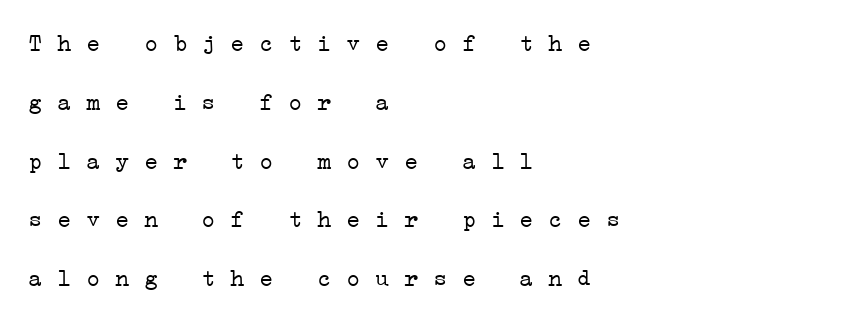
The type is set solid horizontally, with unmodified tracking. The rag falls on the right side of this text block. One glance says open: line gaps are wider than usual. Type without underlining. Think standard paragraph weight, or any step lighter than that.
